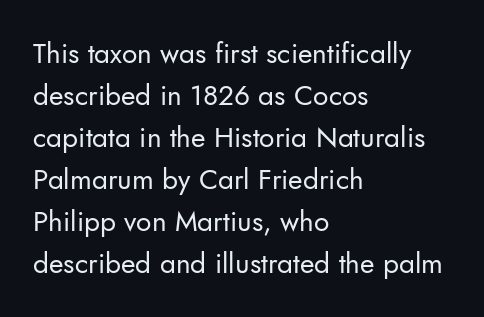
{"serif": "no", "italic": "no", "bold": "no", "weight": "regular", "width": "normal", "stroke_contrast": "low", "x_height": "small", "monospaced": "no", "underline": "no", "align": "left", "line_spacing": "normal", "line_spacing_ratio": 1.5, "letter_spacing": "normal", "letter_spacing_em": 0.0, "glyph_px": 28}
